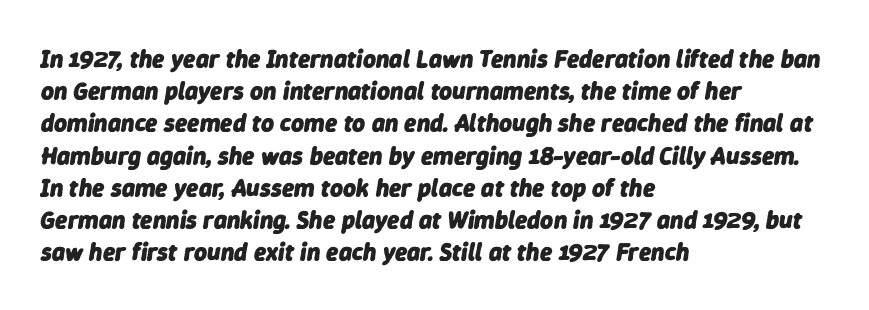
In terms of letterspacing, this is plain default setting. Its strokes are broad and dark, the hallmark of bold type. The space beneath each line is pristine and unruled. How would I describe the line gaps? Plain and ordinary. This rendering uses left alignment, leaving the right contour irregular.
